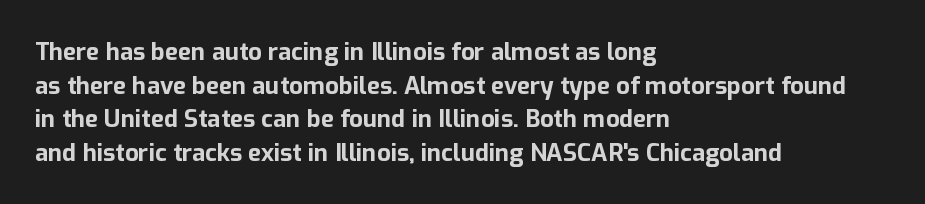
Q: Is the text bold? A: Yes.
Q: Is the text italic (slanted)? A: No, it is upright.
Q: Is the text underlined? A: No.
Q: How is the paragraph aligned? A: Left-aligned.
Q: Is the spacing between letters normal or unusually wide? A: Normal.
Q: Is the spacing between lines tight, normal or loose? A: Normal.
